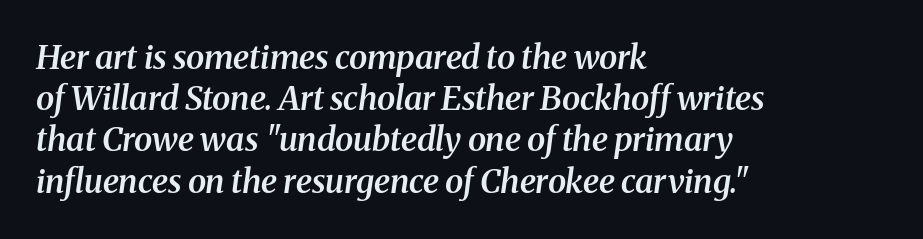
The tracking reads as untouched default to a designer's eye. Think of a printed novel: that variable character pitch is what you see here. Nobody drew a line under any word here. Regular leading. Is the block centered? No — it sits flush against the left margin.
